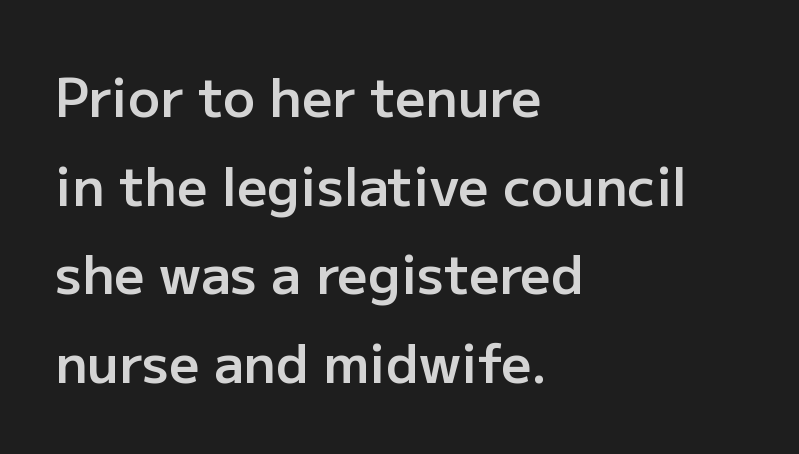
This sample has the flowing, uneven cadence of proportional lettering. Letterform terminals end flat and unadorned throughout the passage. The characters look somewhat weighty, a semibold short of true bold. The lines in this sample share a left origin and differ only in where they stop. There is no visible air inserted between adjacent glyphs. What's the leading like? Ordinary, nothing unusual.
